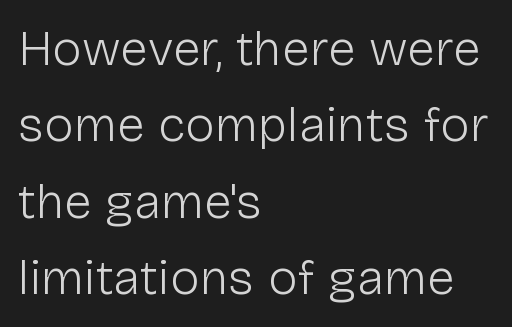
The image shows 50 px light sans-serif type, upright; set left-aligned, normal line spacing (1.53x), normal letter spacing, not underlined; low stroke contrast and a medium x-height.
